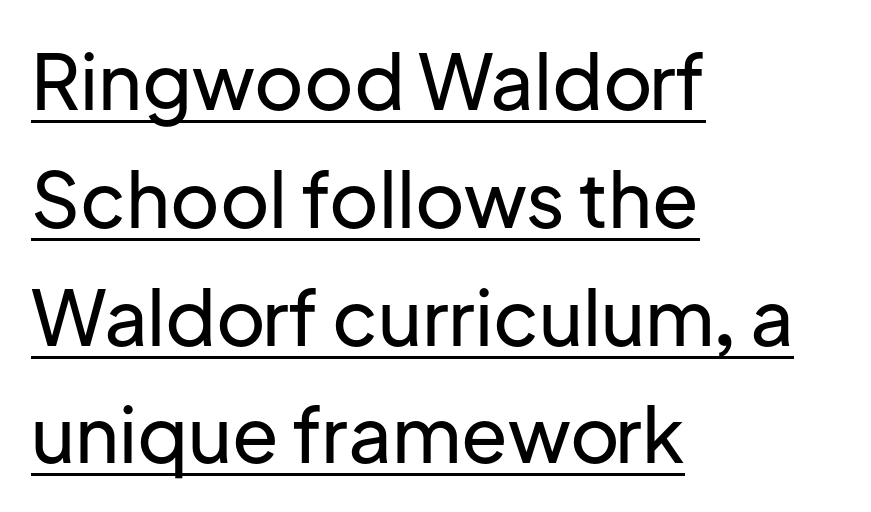
What's the leading like? Ordinary, nothing unusual. Every character sits straight up, as roman type does. These lines are set flush left with a ragged right edge. The rendering uses natural spacing where letterforms have individual widths.
